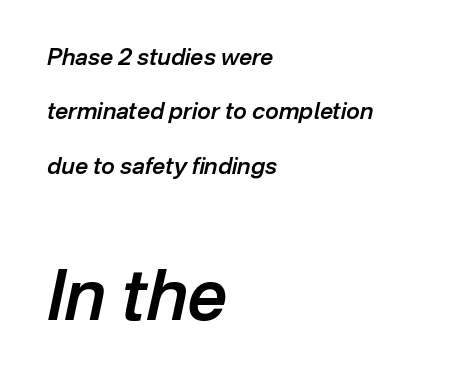
Inter-character spacing is left at the font's built-in metrics. Horizontal alignment here is leftward, the default for most running prose. Does the bottom block carry the larger type? Yes, it does. You can tell it's italic because the verticals aren't actually vertical.
